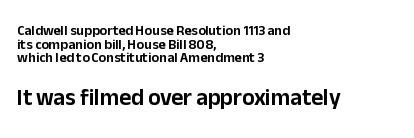
Q: Is the text italic (slanted)? A: No, it is upright.
Q: Is the text underlined? A: No.
Q: How is the paragraph aligned? A: Left-aligned.
Q: Is the spacing between letters normal or unusually wide? A: Normal.
Q: Is the spacing between lines tight, normal or loose? A: Tight.
Q: Which block of text is set in a larger size, the first (top) or the second (bottom)? A: The second (bottom) one.
